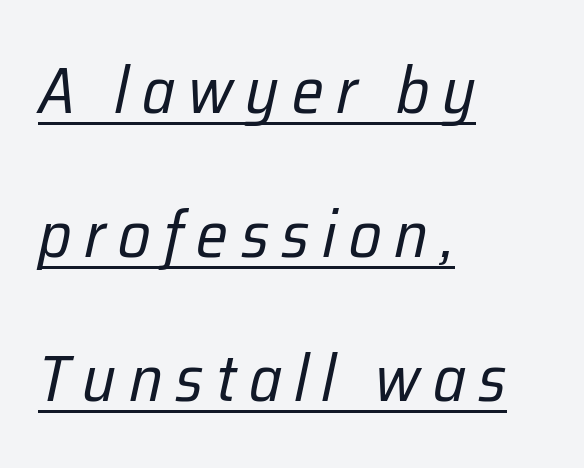
Q: Is the text bold? A: No.
Q: Is the text italic (slanted)? A: Yes, it leans right by about 12 degrees.
Q: Is the text underlined? A: Yes.
Q: How is the paragraph aligned? A: Left-aligned.
Q: Is the spacing between lines tight, normal or loose? A: Loose.
Q: Width (condensed, normal, or wide)? A: Condensed.
Q: Stroke contrast? A: Low.
Q: x-height? A: Medium.
Q: Monospaced? A: No.
